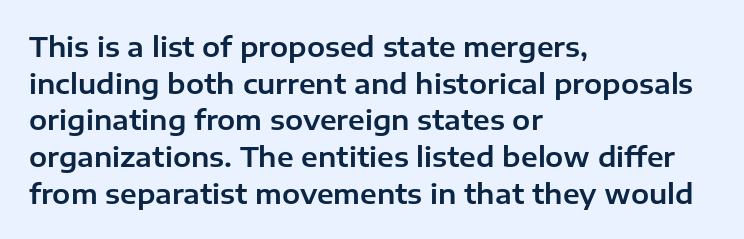
Alignment: flush left. The lettering stays uniformly vertical, giving the passage a roman look. The block of text has a typical density, with ordinary space between rows. Beneath every word, the page is bare. Compared with typical body copy, the letter spacing here is the same.
